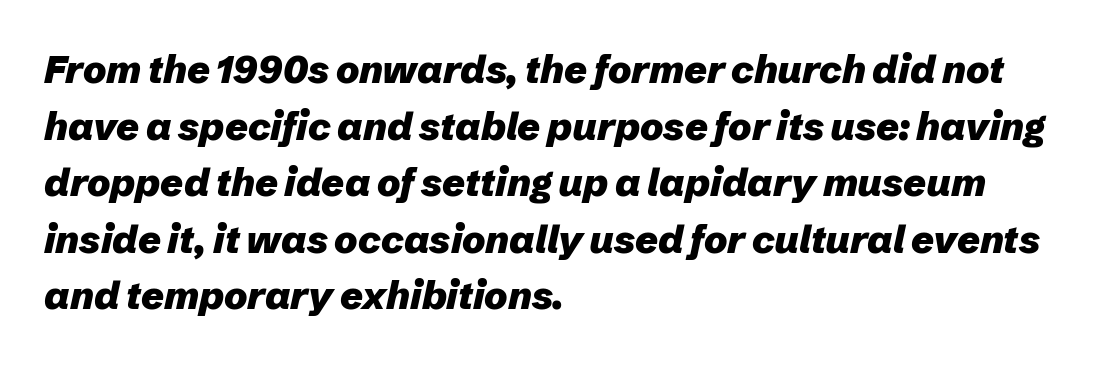
The image shows 39 px heavy type, italic (leaning right); set left-aligned, normal line spacing (1.45x), normal letter spacing, not underlined; low stroke contrast and a medium x-height.
